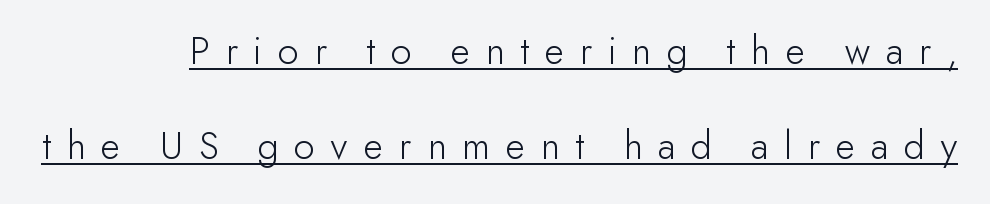
{"serif": "no", "italic": "no", "bold": "no", "weight": "light", "width": "normal", "stroke_contrast": "low", "x_height": "small", "monospaced": "no", "underline": "yes", "line_spacing": "loose", "line_spacing_ratio": 2.32, "letter_spacing": "wide", "letter_spacing_em": 0.38, "glyph_px": 41}
